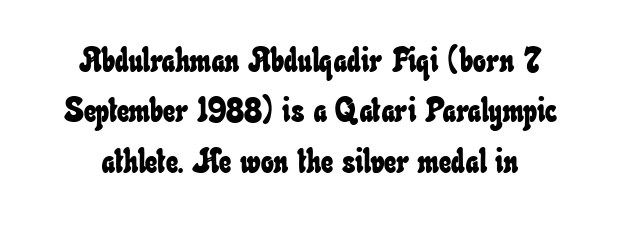
Spacing verdict: proportional, widths tailored to each character. Descenders hang freely into open space. If you measured baseline to baseline, you'd find a middling distance. The letterforms sit shoulder to shoulder at normal distance.
